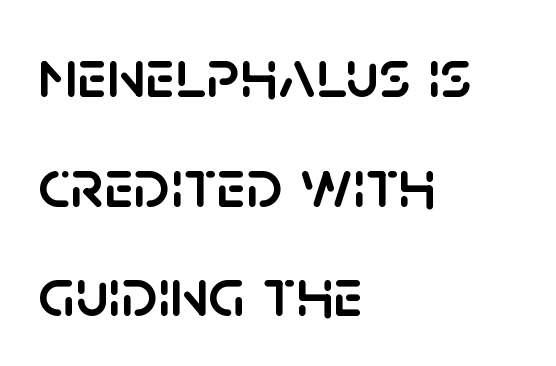
{"serif": "no", "italic": "no", "width": "normal", "stroke_contrast": "low", "x_height": "large", "monospaced": "no", "underline": "no", "align": "left", "line_spacing": "normal", "line_spacing_ratio": 1.59, "letter_spacing": "normal", "letter_spacing_em": 0.0, "glyph_px": 69}
